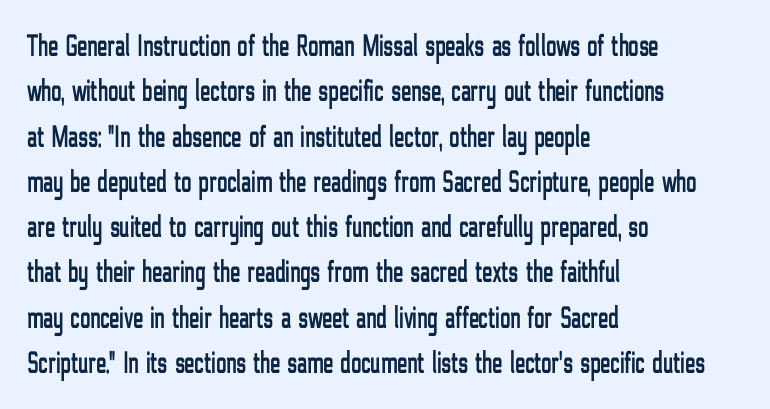
Q: Is the text italic (slanted)? A: No, it is upright.
Q: Is the typeface a serif or a sans-serif typeface? A: Sans-serif.
Q: Is the text underlined? A: No.
Q: How is the paragraph aligned? A: Left-aligned.
Q: Is the spacing between letters normal or unusually wide? A: Normal.
Q: Is the spacing between lines tight, normal or loose? A: Normal.
Q: Width (condensed, normal, or wide)? A: Condensed.
Q: Stroke contrast? A: Low.
Q: x-height? A: Medium.
Q: Monospaced? A: No.
